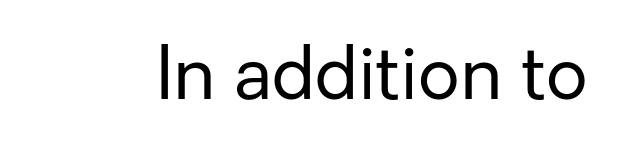
Q: Is the text bold? A: No.
Q: Is the text italic (slanted)? A: No, it is upright.
Q: Is the typeface a serif or a sans-serif typeface? A: Sans-serif.
Q: Is the text underlined? A: No.
Q: Is the spacing between letters normal or unusually wide? A: Normal.
Q: Width (condensed, normal, or wide)? A: Normal.
Q: Stroke contrast? A: Low.
Q: x-height? A: Medium.
Q: Monospaced? A: No.
